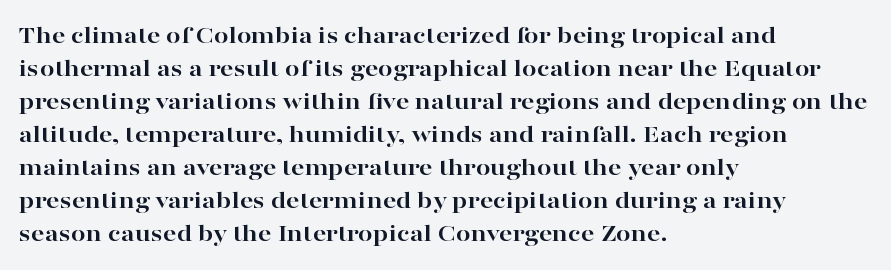
The leading is moderate, giving the passage an even texture. A dark, heavy texture on the line: the type is bold. Descenders hang freely into open space. Letter spacing: default. Notice how the passage keeps a crisp vertical edge on the left only. This is roman type, the default non-slanted kind.
